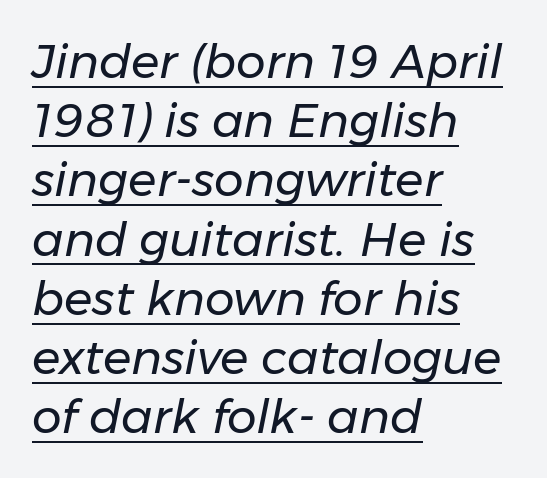
{"italic": "yes", "lean": "right", "slant_degrees": 11, "bold": "no", "weight": "regular", "width": "normal", "stroke_contrast": "low", "x_height": "medium", "monospaced": "no", "underline": "yes", "align": "left", "line_spacing": "normal", "line_spacing_ratio": 1.26, "letter_spacing": "normal", "letter_spacing_em": 0.0, "glyph_px": 47}
